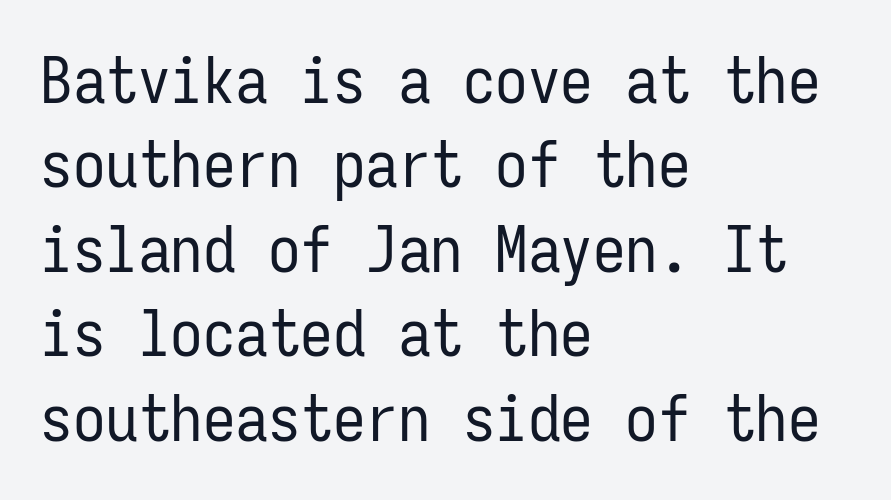
The rendering uses a moderate line-height, typical for paragraphs. Stroke terminals: plain, sans-serif. The specimen reads as upright at a glance. Type without underlining.
